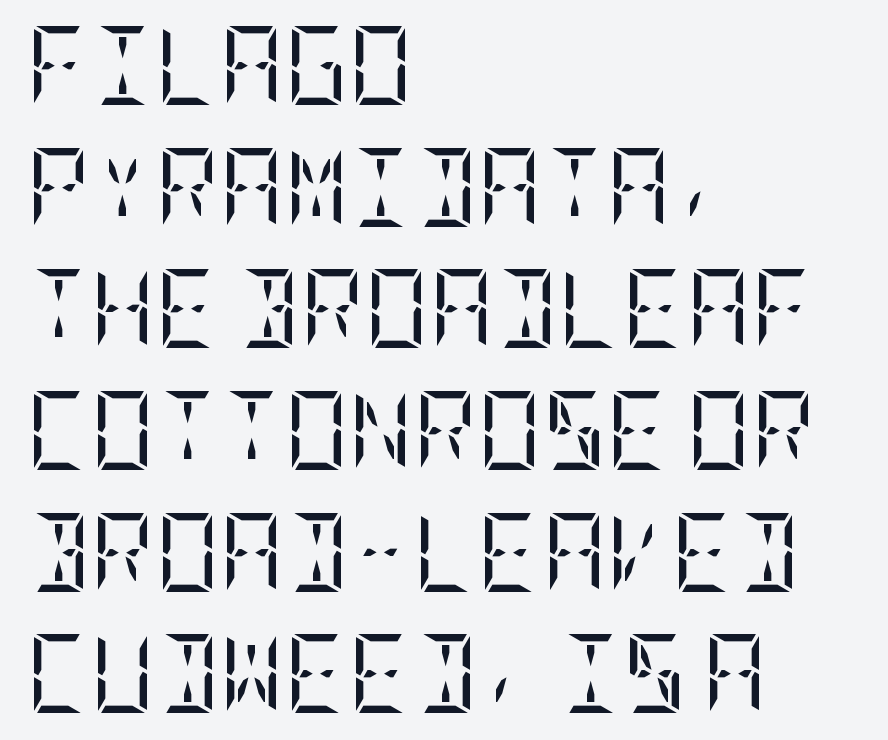
{"serif": "yes", "italic": "no", "bold": "no", "weight": "regular", "width": "condensed", "stroke_contrast": "low", "x_height": "large", "underline": "no", "align": "left", "line_spacing": "normal", "line_spacing_ratio": 1.54, "letter_spacing": "normal", "letter_spacing_em": 0.0, "glyph_px": 79}
